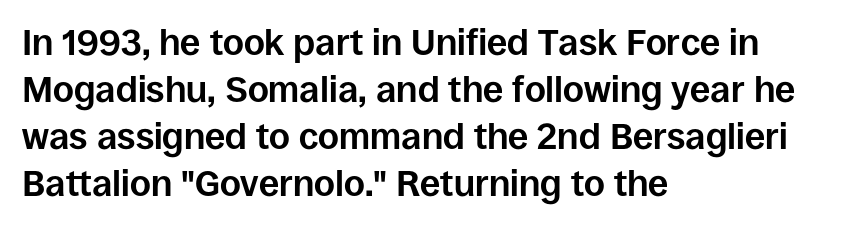
The image shows 36 px bold sans-serif type, upright; set left-aligned, normal line spacing (1.31x), normal letter spacing, not underlined; low stroke contrast and a large x-height.
